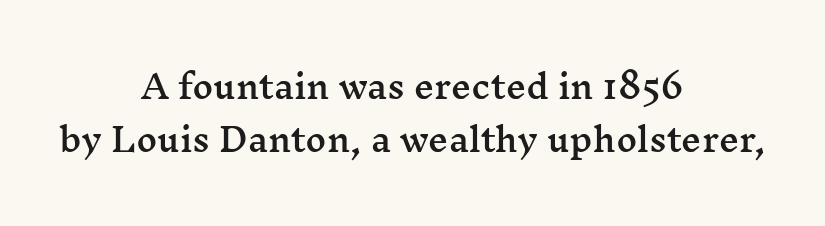
The text block is weighted toward neither margin, spreading evenly from the middle. Proportional: the letters do not fall into vertical columns. The typeface chosen for these lines features serifs. This sample keeps an unexceptional amount of space between lines. Decoration check: the copy has no underline.
